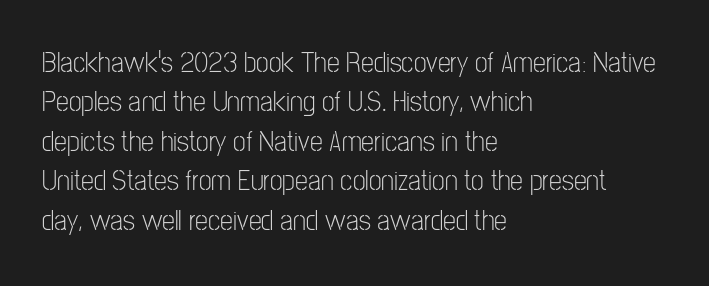
{"serif": "no", "italic": "no", "bold": "no", "weight": "light", "width": "condensed", "stroke_contrast": "low", "x_height": "medium", "monospaced": "no", "underline": "no", "align": "left", "line_spacing": "normal", "line_spacing_ratio": 1.36, "letter_spacing": "normal", "letter_spacing_em": 0.0, "glyph_px": 29}
